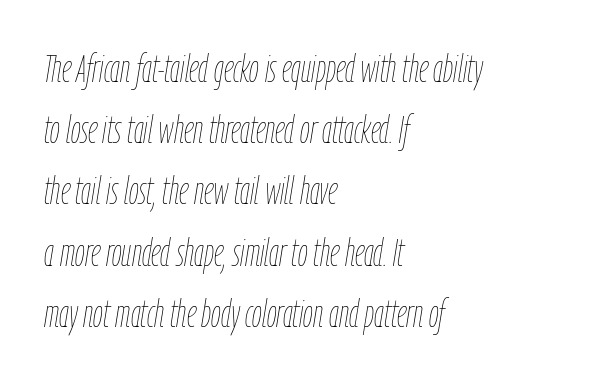
No word sits above an underline. Here the designer chose a conventional face with non-uniform glyph widths. The block of text has a typical density, with ordinary space between rows. The passage shown has conventional tracking throughout. If you drew a line through each stem, it would be angled.
